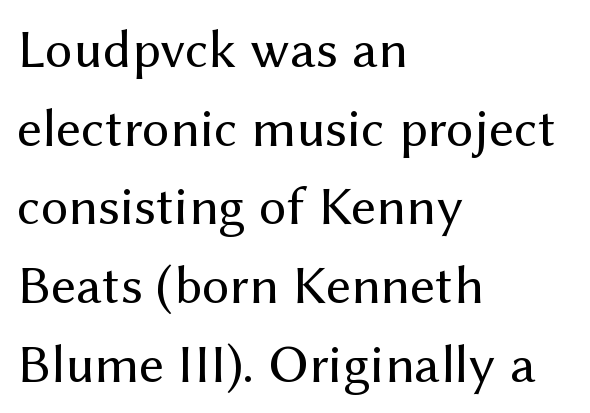
{"serif": "no", "italic": "no", "bold": "no", "weight": "regular", "width": "normal", "stroke_contrast": "medium", "x_height": "medium", "monospaced": "no", "underline": "no", "align": "left", "line_spacing": "normal", "line_spacing_ratio": 1.43, "letter_spacing": "normal", "letter_spacing_em": 0.0, "glyph_px": 55}
